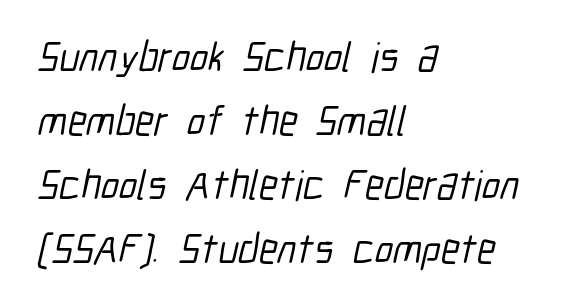
Q: Is the typeface a serif or a sans-serif typeface? A: Sans-serif.
Q: Is the text underlined? A: No.
Q: How is the paragraph aligned? A: Left-aligned.
Q: Is the spacing between letters normal or unusually wide? A: Normal.
Q: Is the spacing between lines tight, normal or loose? A: Normal.
Q: Width (condensed, normal, or wide)? A: Condensed.
Q: Stroke contrast? A: Low.
Q: x-height? A: Medium.
Q: Monospaced? A: No.
